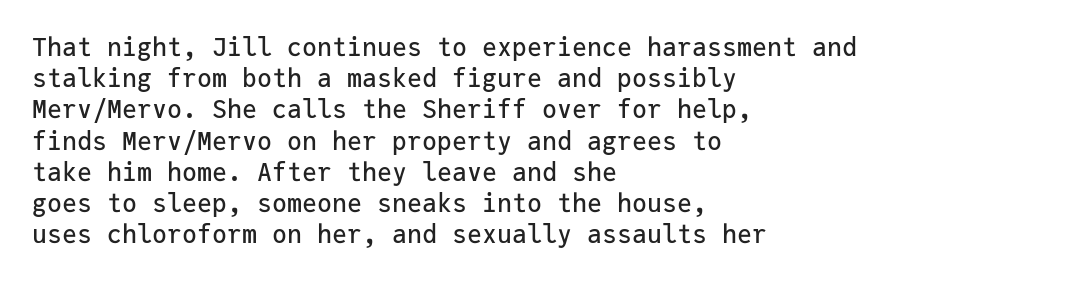
Q: Is the text italic (slanted)? A: No, it is upright.
Q: Is the text underlined? A: No.
Q: How is the paragraph aligned? A: Left-aligned.
Q: Is the spacing between letters normal or unusually wide? A: Normal.
Q: Is the spacing between lines tight, normal or loose? A: Normal.
